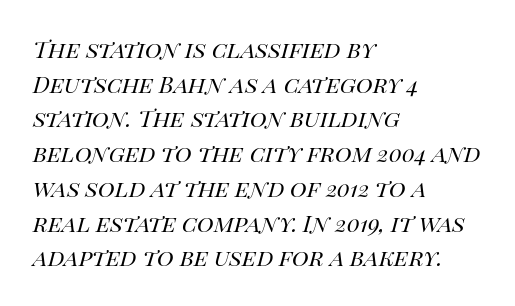
{"italic": "yes", "lean": "right", "slant_degrees": 14, "bold": "no", "underline": "no", "align": "left", "line_spacing": "normal", "line_spacing_ratio": 1.51, "letter_spacing": "normal", "letter_spacing_em": 0.0, "glyph_px": 23}
